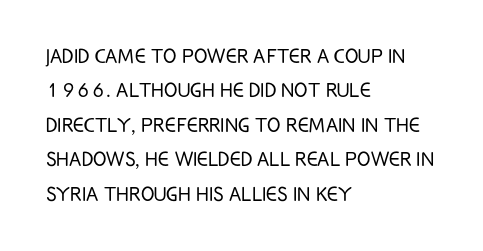
The image shows 25 px text type, upright; set left-aligned, normal line spacing (1.38x), normal letter spacing, not underlined.
